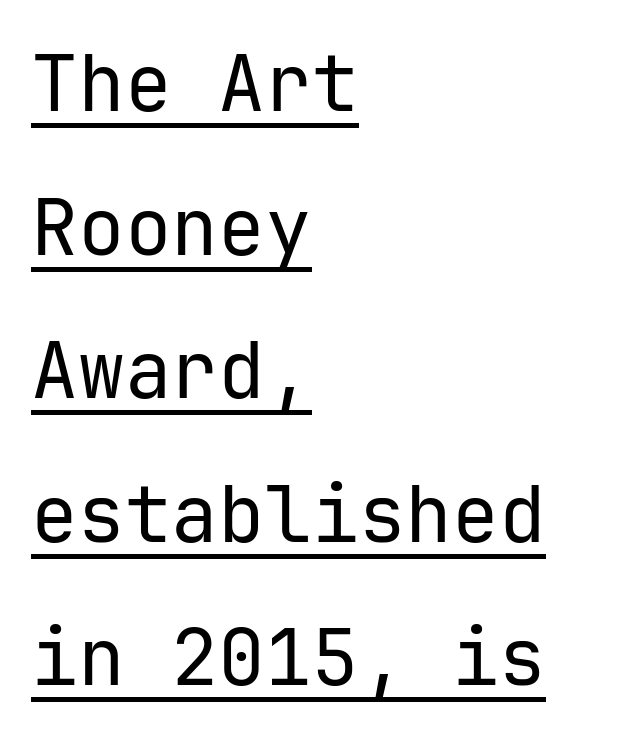
{"serif": "no", "italic": "no", "bold": "no", "weight": "regular", "width": "normal", "stroke_contrast": "low", "x_height": "medium", "underline": "yes", "align": "left", "line_spacing_ratio": 1.84, "letter_spacing": "normal", "letter_spacing_em": 0.0, "glyph_px": 78}
